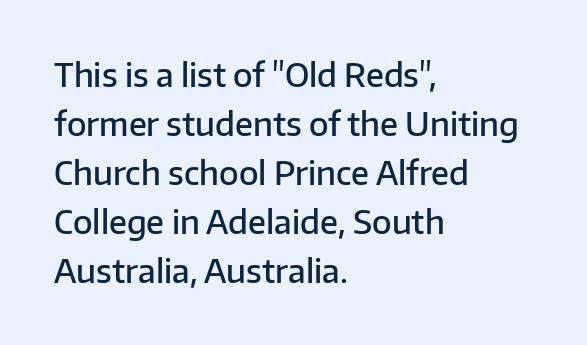
Q: Is the text bold? A: Semi-bold.
Q: Is the text italic (slanted)? A: No, it is upright.
Q: Is the typeface a serif or a sans-serif typeface? A: Sans-serif.
Q: Is the text underlined? A: No.
Q: How is the paragraph aligned? A: Left-aligned.
Q: Is the spacing between letters normal or unusually wide? A: Normal.
Q: Is the spacing between lines tight, normal or loose? A: Normal.
Q: Width (condensed, normal, or wide)? A: Normal.
Q: Stroke contrast? A: Low.
Q: x-height? A: Medium.
Q: Monospaced? A: No.
